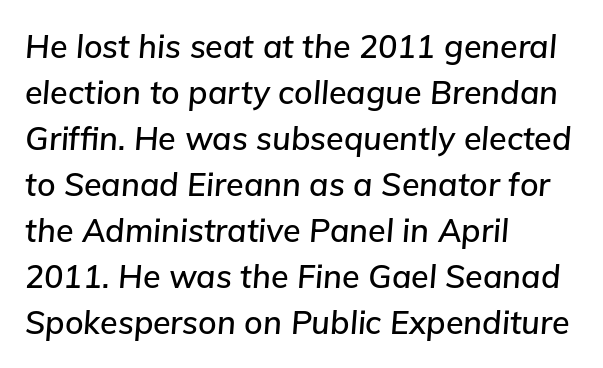
{"italic": "yes", "lean": "right", "slant_degrees": 5, "width": "normal", "stroke_contrast": "low", "x_height": "medium", "monospaced": "no", "underline": "no", "align": "left", "line_spacing": "normal", "line_spacing_ratio": 1.44, "letter_spacing": "normal", "letter_spacing_em": 0.0, "glyph_px": 32}
